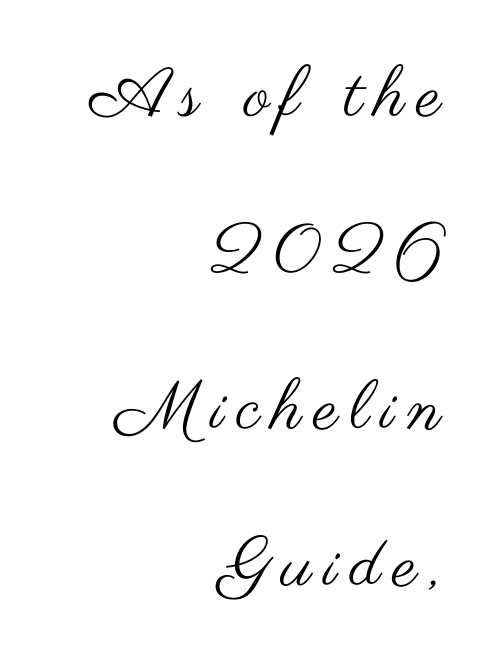
{"serif": "no", "bold": "no", "weight": "regular", "width": "wide", "stroke_contrast": "medium", "x_height": "small", "monospaced": "no", "underline": "no", "align": "right", "line_spacing": "loose", "line_spacing_ratio": 2.27, "glyph_px": 69}
